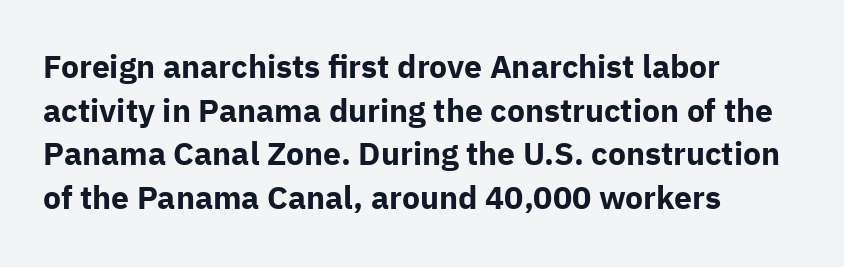
The image shows 32 px bold sans-serif type, upright; set left-aligned, normal line spacing (1.36x), normal letter spacing, not underlined; low stroke contrast and a medium x-height.
